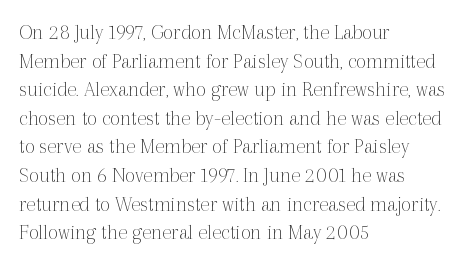
The image shows 22 px text type, upright; set left-aligned, normal line spacing (1.3x), normal letter spacing, not underlined.
